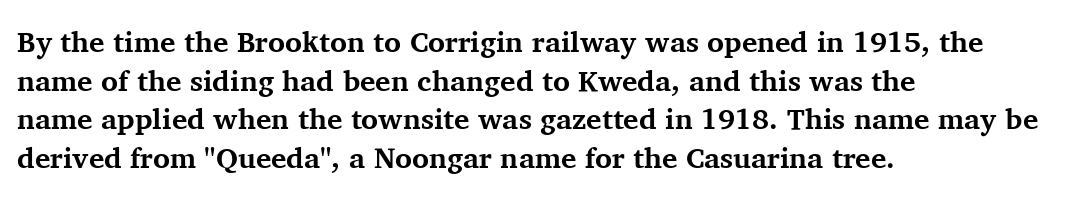
If you drew a line through each stem, it would be perfectly vertical. Here the designer chose a conventional face with non-uniform glyph widths. Between one letter and the next there's only the usual sliver of space. The glyphs in this specimen are seriffed. The block of text has a typical density, with ordinary space between rows.
